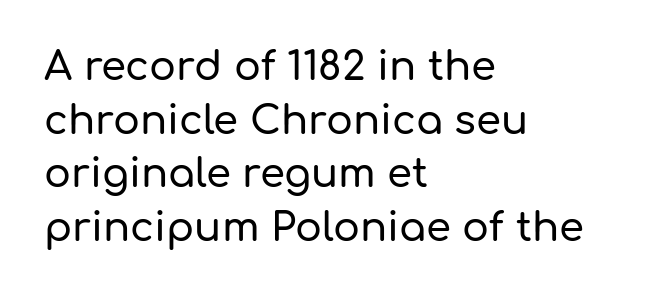
The image shows 40 px sans-serif type, upright; set left-aligned, normal line spacing (1.34x), normal letter spacing, not underlined; low stroke contrast and a medium x-height.
